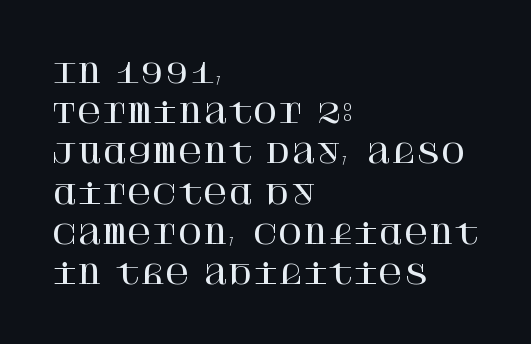
{"italic": "no", "underline": "no", "align": "left", "line_spacing": "normal", "line_spacing_ratio": 1.49, "letter_spacing": "normal", "letter_spacing_em": 0.0, "glyph_px": 27}
